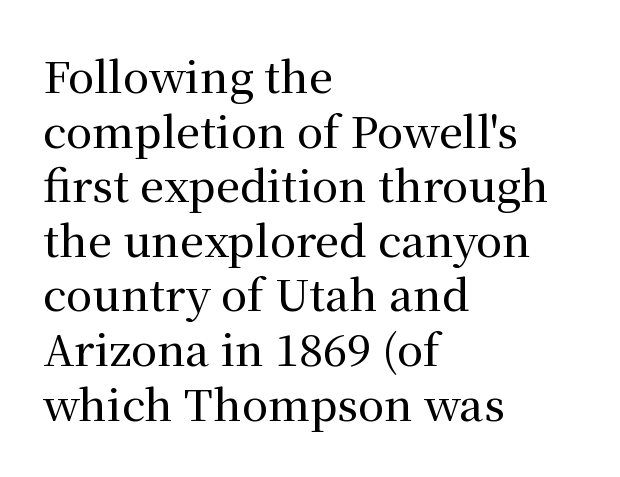
Visually the block forms a straight wall on the left and a jagged coastline on the right. The foot of each line stays bare and open. Normally led — the rows are evenly, conventionally spaced. Words appear dense and cohesive because spacing is normal. The characters display serif detailing at their extremities.
